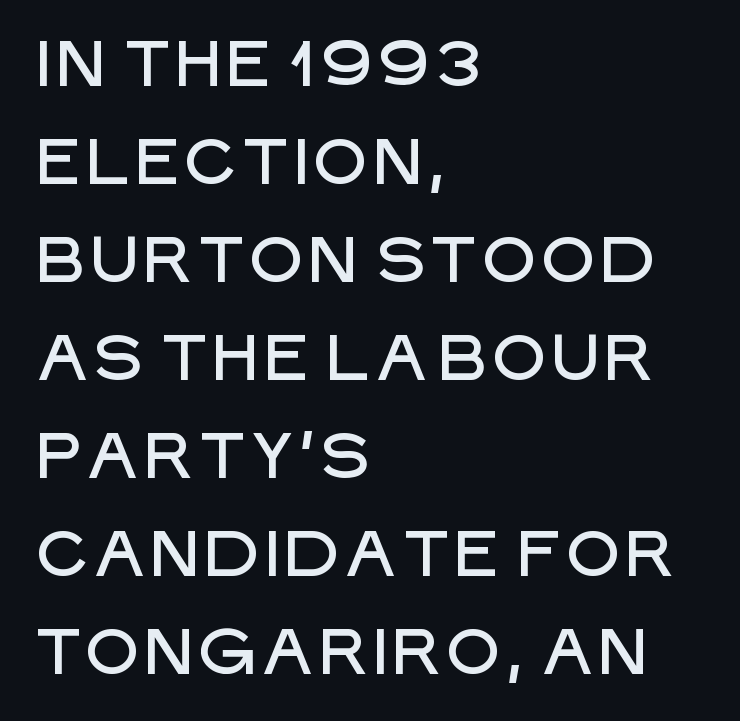
Classification — sans serif. Proportional: the letters do not fall into vertical columns. Each word holds together tightly as a unit, with standard inter-letter gaps. Glance below the letters and you will spot only blank space.
